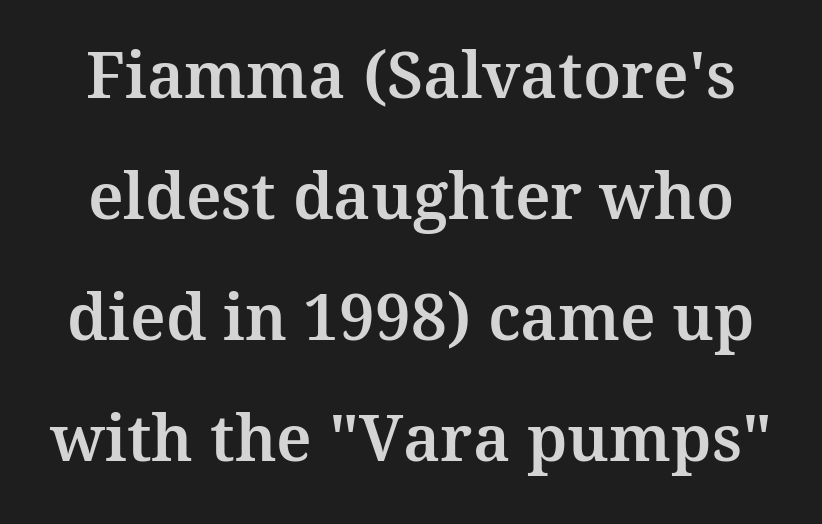
{"serif": "yes", "italic": "no", "width": "normal", "stroke_contrast": "medium", "x_height": "medium", "monospaced": "no", "underline": "no", "line_spacing_ratio": 1.89, "letter_spacing": "normal", "letter_spacing_em": 0.0, "glyph_px": 64}
